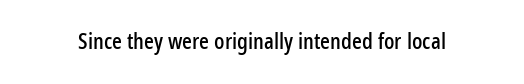
Q: Is the text italic (slanted)? A: No, it is upright.
Q: Is the text underlined? A: No.
Q: Is the spacing between letters normal or unusually wide? A: Normal.
